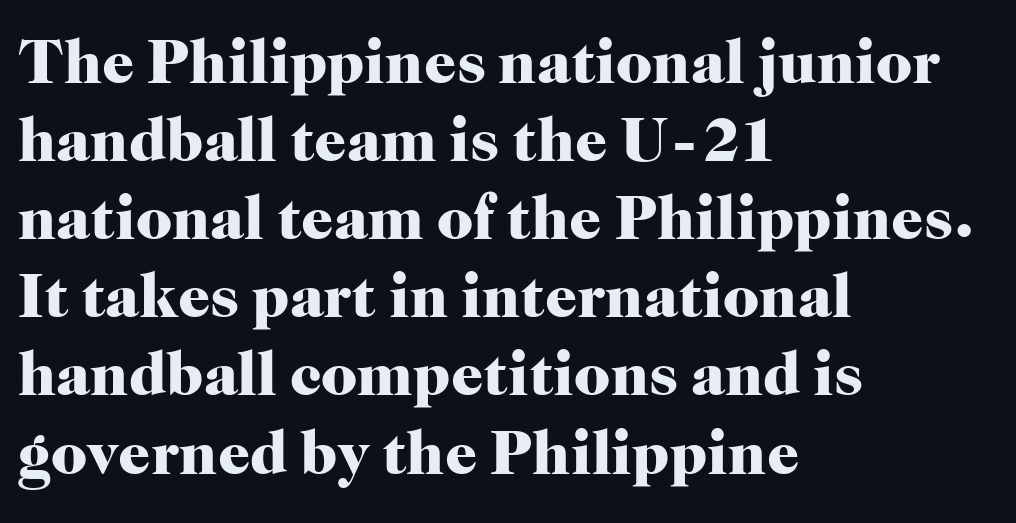
{"serif": "yes", "italic": "no", "bold": "yes", "weight": "heavy", "width": "normal", "stroke_contrast": "high", "x_height": "medium", "monospaced": "no", "underline": "no", "align": "left", "line_spacing_ratio": 1.24, "letter_spacing": "normal", "letter_spacing_em": 0.0, "glyph_px": 63}
